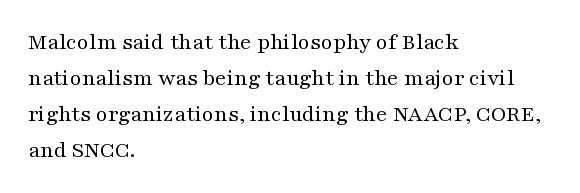
The image shows 23 px text type, upright; set left-aligned, normal line spacing (1.56x), normal letter spacing, not underlined.
